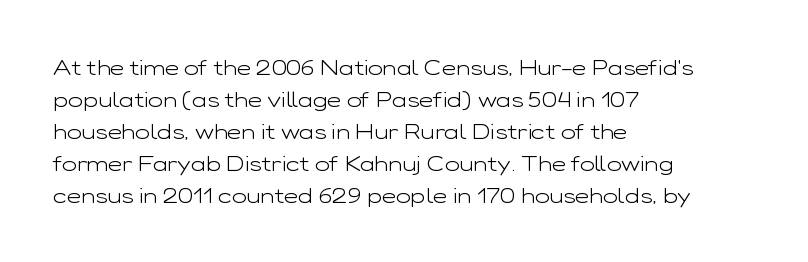
{"italic": "no", "bold": "no", "underline": "no", "align": "left", "line_spacing": "normal", "line_spacing_ratio": 1.45, "letter_spacing": "normal", "letter_spacing_em": 0.0, "glyph_px": 22}
